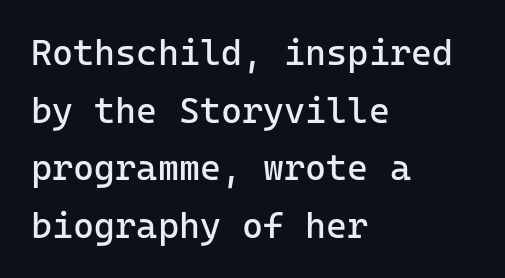
The image shows 36 px regular-weight sans-serif type, upright, monospaced; set left-aligned, normal line spacing (1.6x), normal letter spacing, not underlined; low stroke contrast and a medium x-height.
